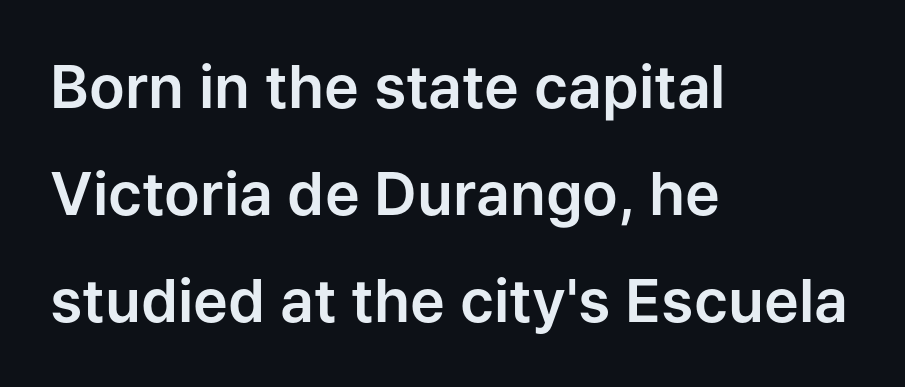
Q: Is the text italic (slanted)? A: No, it is upright.
Q: Is the typeface a serif or a sans-serif typeface? A: Sans-serif.
Q: Is the text underlined? A: No.
Q: How is the paragraph aligned? A: Left-aligned.
Q: Is the spacing between letters normal or unusually wide? A: Normal.
Q: Width (condensed, normal, or wide)? A: Normal.
Q: Stroke contrast? A: Low.
Q: x-height? A: Medium.
Q: Monospaced? A: No.
